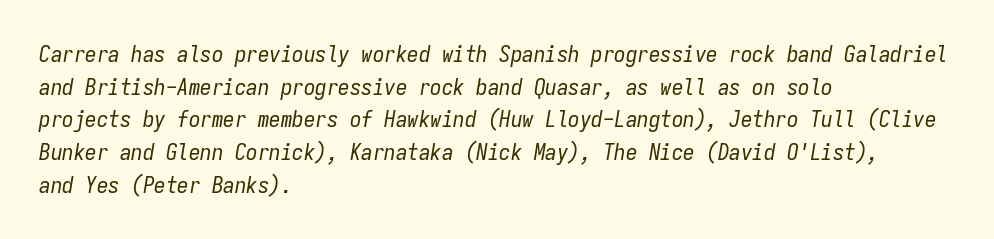
The image shows 23 px text type, italic (leaning right); set left-aligned, normal line spacing (1.42x), normal letter spacing, not underlined.
